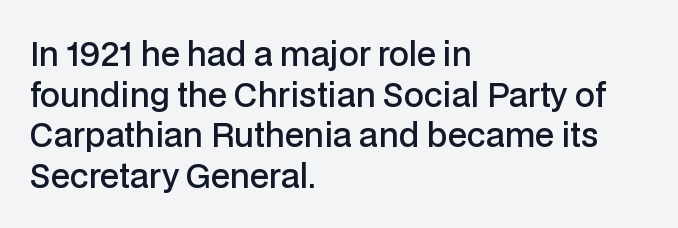
The letterforms sit shoulder to shoulder at normal distance. Every stem runs plumb, perpendicular to the baseline. Lines of text with bare space underneath. Vertical spacing — default.
